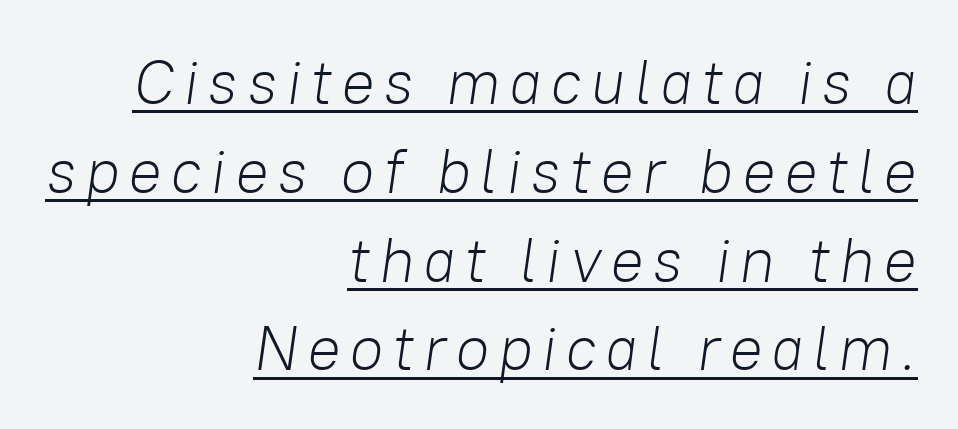
Q: Is the text bold? A: No.
Q: Is the text italic (slanted)? A: Yes, it leans right by about 8 degrees.
Q: Is the text underlined? A: Yes.
Q: How is the paragraph aligned? A: Right-aligned.
Q: Is the spacing between lines tight, normal or loose? A: Normal.
Q: Width (condensed, normal, or wide)? A: Normal.
Q: Stroke contrast? A: Low.
Q: x-height? A: Medium.
Q: Monospaced? A: No.
